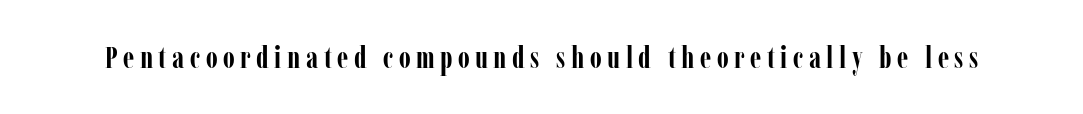
The image shows 31 px semibold, condensed serif type, upright; set not underlined; low stroke contrast and a medium x-height.
